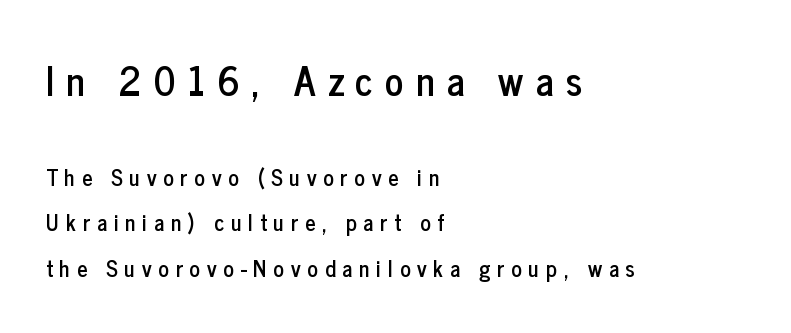
{"serif": "no", "italic": "no", "width": "condensed", "stroke_contrast": "low", "x_height": "medium", "monospaced": "no", "underline": "no", "align": "left", "line_spacing": "loose", "line_spacing_ratio": 2.07, "letter_spacing": "wide", "letter_spacing_em": 0.31, "larger_block": "first", "size_ratio": 1.77, "glyph_px": 39}
